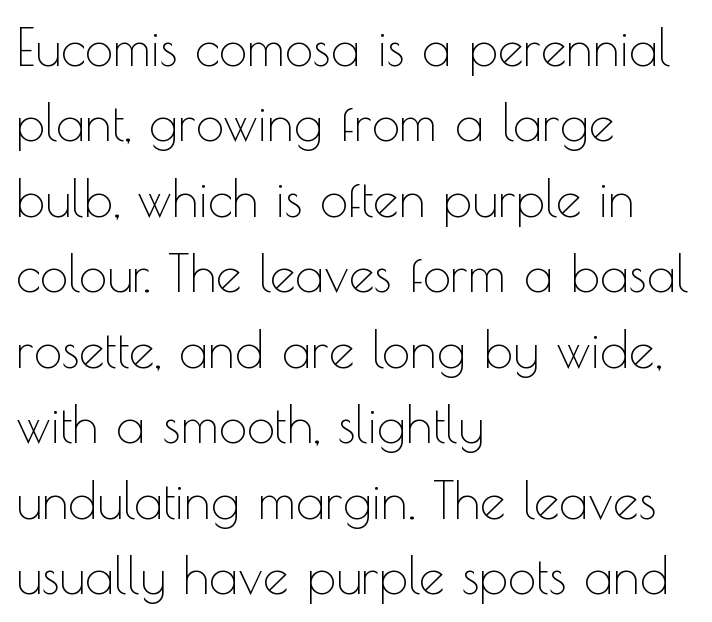
Vertical spacing — default. Are there feet on the stems? There aren't — it's a sans. Do the characters align in a grid? No, the font is proportional. Every character sits straight up, as roman type does.
